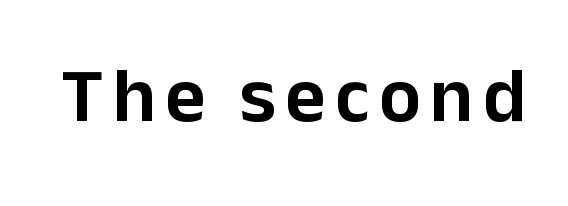
Q: Is the text italic (slanted)? A: No, it is upright.
Q: Is the typeface a serif or a sans-serif typeface? A: Sans-serif.
Q: Is the text underlined? A: No.
Q: Width (condensed, normal, or wide)? A: Normal.
Q: Stroke contrast? A: Low.
Q: x-height? A: Medium.
Q: Monospaced? A: No.
